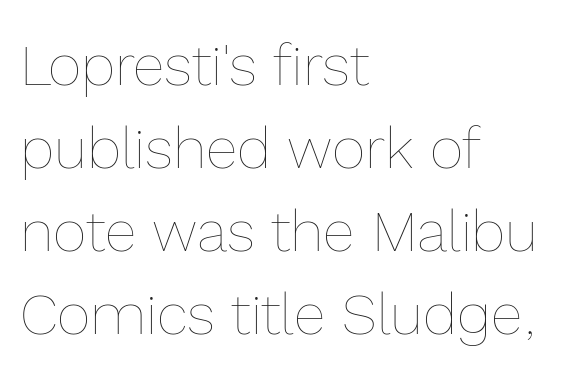
Every stem runs plumb, perpendicular to the baseline. Notice how the passage keeps a crisp vertical edge on the left only. Summary of weight: not heavy and not bold. No extra tracking has been applied to these lines. The space beneath each line is pristine and unruled. Each letter keeps its own natural width here, so spacing adapts to shape.
